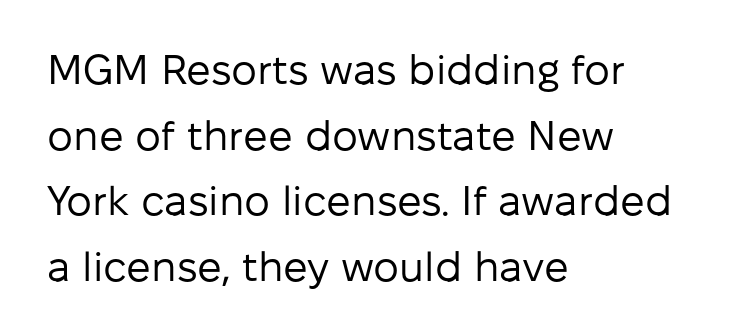
Q: Is the text bold? A: No.
Q: Is the text italic (slanted)? A: No, it is upright.
Q: Is the typeface a serif or a sans-serif typeface? A: Sans-serif.
Q: Is the text underlined? A: No.
Q: How is the paragraph aligned? A: Left-aligned.
Q: Is the spacing between letters normal or unusually wide? A: Normal.
Q: Is the spacing between lines tight, normal or loose? A: Normal.
Q: Width (condensed, normal, or wide)? A: Normal.
Q: Stroke contrast? A: Low.
Q: x-height? A: Medium.
Q: Monospaced? A: No.
